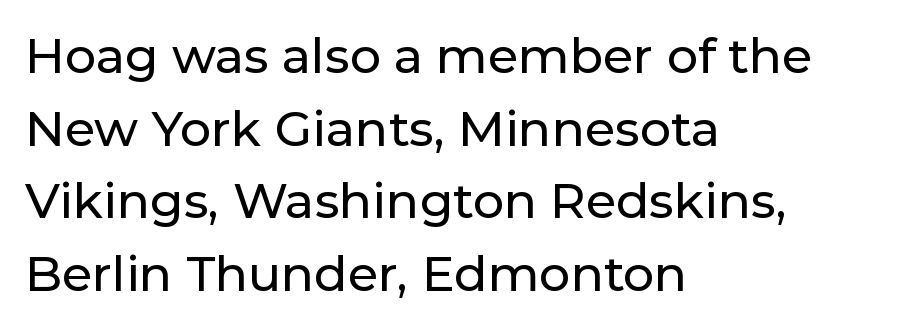
Q: Is the text italic (slanted)? A: No, it is upright.
Q: Is the typeface a serif or a sans-serif typeface? A: Sans-serif.
Q: Is the text underlined? A: No.
Q: How is the paragraph aligned? A: Left-aligned.
Q: Is the spacing between letters normal or unusually wide? A: Normal.
Q: Is the spacing between lines tight, normal or loose? A: Normal.
Q: Width (condensed, normal, or wide)? A: Normal.
Q: Stroke contrast? A: Low.
Q: x-height? A: Medium.
Q: Monospaced? A: No.
